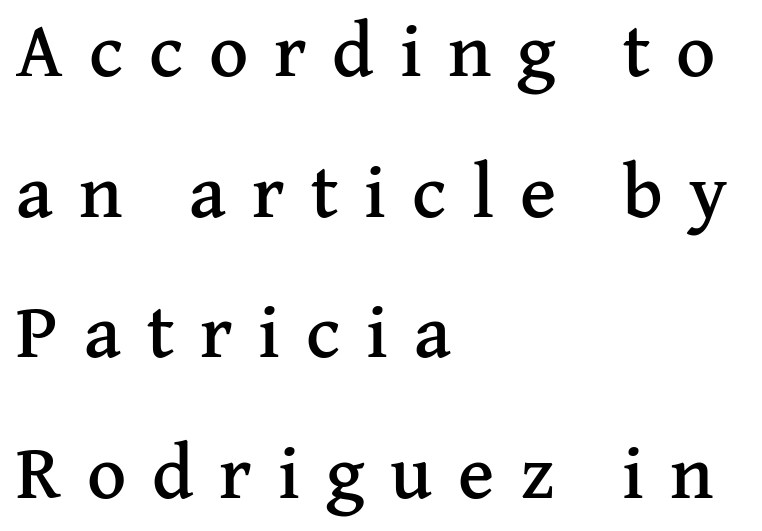
{"serif": "yes", "italic": "no", "width": "normal", "stroke_contrast": "medium", "x_height": "medium", "monospaced": "no", "underline": "no", "align": "left", "line_spacing_ratio": 1.85, "letter_spacing": "wide", "letter_spacing_em": 0.34, "glyph_px": 76}
